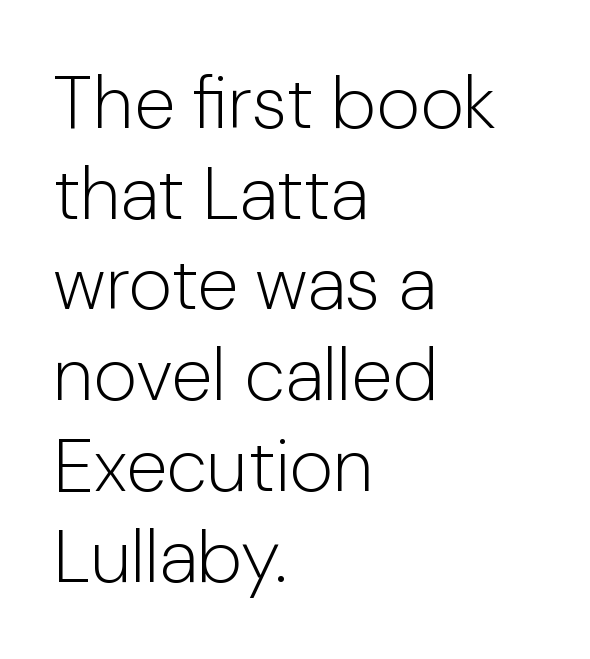
The image shows 75 px light sans-serif type, upright; set left-aligned, line spacing 1.21x, normal letter spacing, not underlined; low stroke contrast and a medium x-height.
